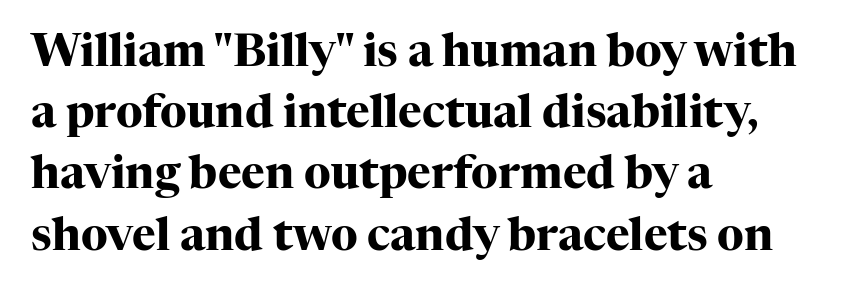
{"serif": "yes", "italic": "no", "bold": "yes", "weight": "heavy", "width": "normal", "stroke_contrast": "high", "x_height": "medium", "monospaced": "no", "underline": "no", "align": "left", "line_spacing": "normal", "line_spacing_ratio": 1.36, "letter_spacing": "normal", "letter_spacing_em": 0.0, "glyph_px": 45}
